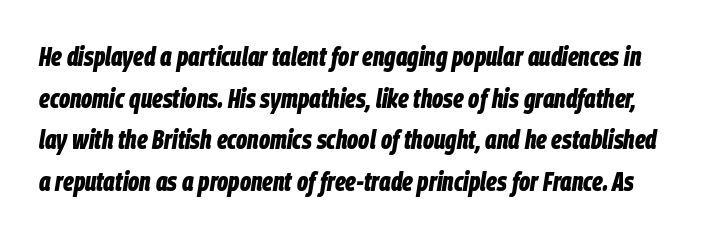
Q: Is the text bold? A: Yes.
Q: Is the text italic (slanted)? A: Yes, it leans right by about 9 degrees.
Q: Is the text underlined? A: No.
Q: Is the spacing between letters normal or unusually wide? A: Normal.
Q: Is the spacing between lines tight, normal or loose? A: Normal.
